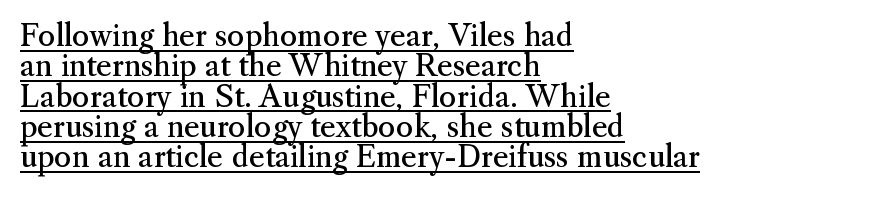
{"serif": "yes", "italic": "no", "bold": "no", "weight": "regular", "width": "normal", "stroke_contrast": "medium", "x_height": "small", "monospaced": "no", "underline": "yes", "align": "left", "line_spacing": "tight", "line_spacing_ratio": 1.01, "letter_spacing": "normal", "letter_spacing_em": 0.0, "glyph_px": 30}
